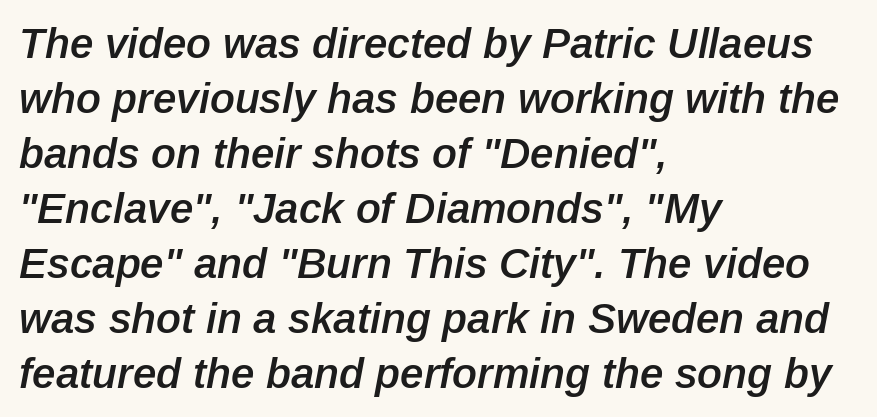
Q: Is the text bold? A: Semi-bold.
Q: Is the text italic (slanted)? A: Yes, it leans right by about 12 degrees.
Q: Is the text underlined? A: No.
Q: How is the paragraph aligned? A: Left-aligned.
Q: Is the spacing between letters normal or unusually wide? A: Normal.
Q: Is the spacing between lines tight, normal or loose? A: Normal.
Q: Width (condensed, normal, or wide)? A: Normal.
Q: Stroke contrast? A: Low.
Q: x-height? A: Medium.
Q: Monospaced? A: No.
